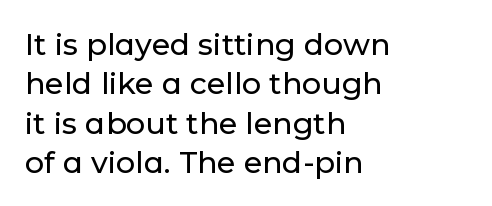
The image shows 30 px sans-serif type, upright; set left-aligned, normal line spacing (1.31x), normal letter spacing, not underlined; low stroke contrast and a medium x-height.
